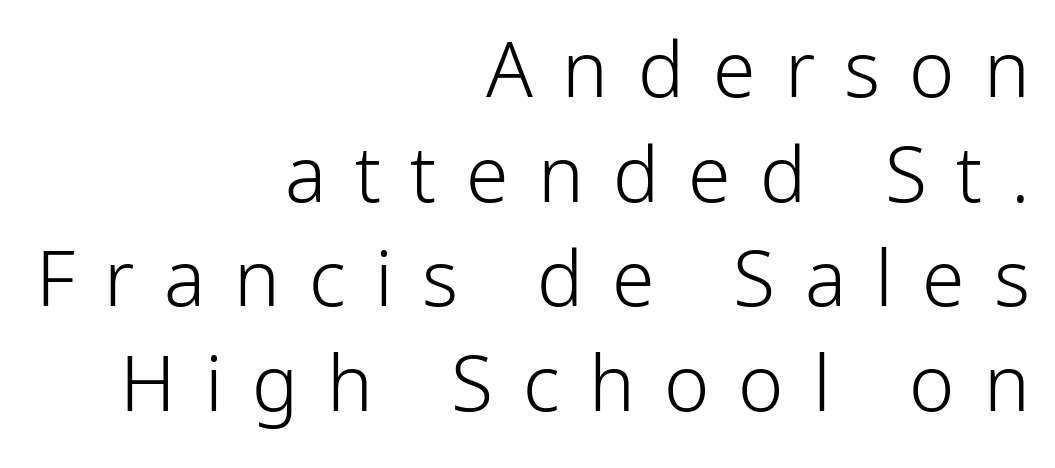
{"serif": "no", "italic": "no", "bold": "no", "weight": "light", "width": "normal", "stroke_contrast": "low", "x_height": "medium", "monospaced": "no", "underline": "no", "align": "right", "line_spacing": "normal", "line_spacing_ratio": 1.36, "letter_spacing": "wide", "letter_spacing_em": 0.38, "glyph_px": 77}
